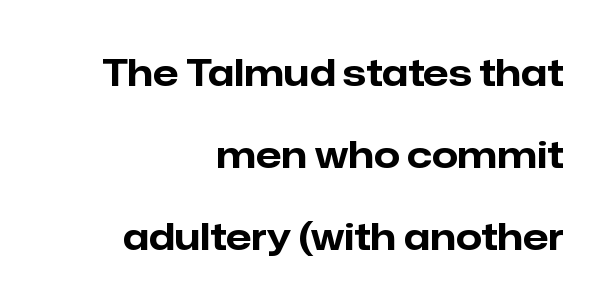
{"serif": "no", "italic": "no", "bold": "yes", "weight": "bold", "width": "normal", "stroke_contrast": "low", "x_height": "medium", "monospaced": "no", "underline": "no", "align": "right", "line_spacing": "loose", "line_spacing_ratio": 2.21, "letter_spacing": "normal", "letter_spacing_em": 0.0, "glyph_px": 37}
